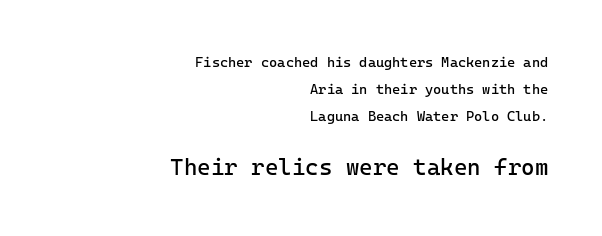
These lines keep a tight, regular rhythm from letter to letter. The specimen omits any rule beneath the text block's lines. Rows of type keep a wide berth in the vertical direction. Posture: vertical.
